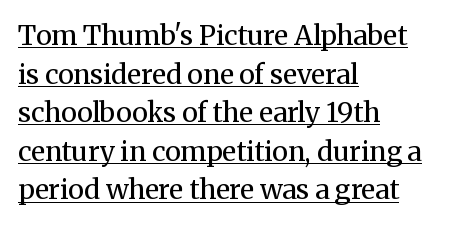
The image shows 27 px text type, upright; set left-aligned, normal line spacing (1.43x), normal letter spacing, underlined.
